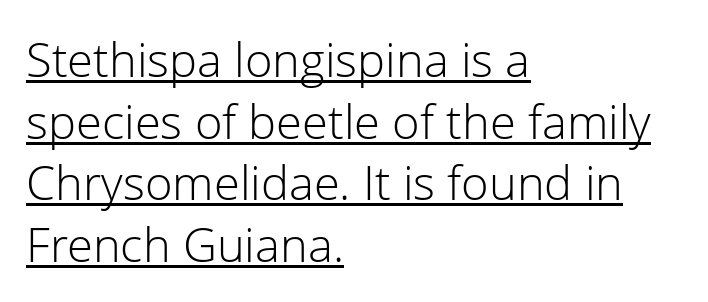
The image shows 47 px light sans-serif type, upright; set left-aligned, normal line spacing (1.31x), normal letter spacing, underlined; low stroke contrast and a medium x-height.
